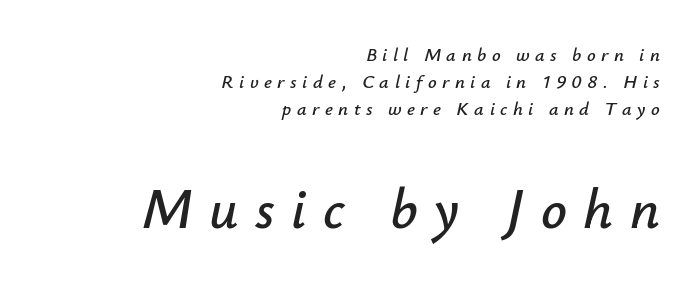
Q: Is the text italic (slanted)? A: Yes, it leans right by about 12 degrees.
Q: Is the text underlined? A: No.
Q: How is the paragraph aligned? A: Right-aligned.
Q: Is the spacing between letters normal or unusually wide? A: Unusually wide.
Q: Is the spacing between lines tight, normal or loose? A: Normal.
Q: Which block of text is set in a larger size, the first (top) or the second (bottom)? A: The second (bottom) one.
Q: Width (condensed, normal, or wide)? A: Normal.
Q: Stroke contrast? A: Low.
Q: x-height? A: Small.
Q: Monospaced? A: No.
